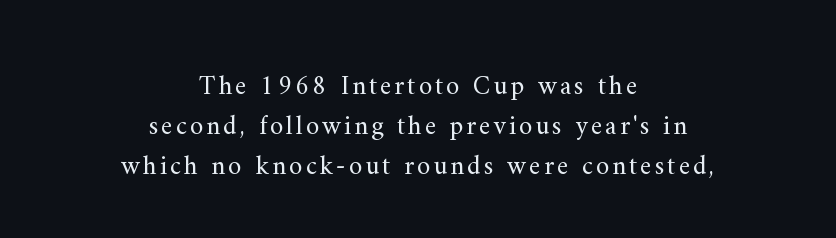
Q: Is the text bold? A: No.
Q: Is the text italic (slanted)? A: No, it is upright.
Q: Is the text underlined? A: No.
Q: How is the paragraph aligned? A: Centered.
Q: Is the spacing between lines tight, normal or loose? A: Normal.
